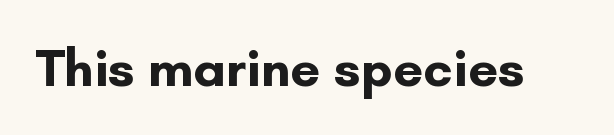
A full-strength bold gives these letters their thick strokes. Serifs: no, the terminals of the letterforms are clean. You could call the tracking neutral — neither tight nor loose. Ordinary non-slanted type is in use.
